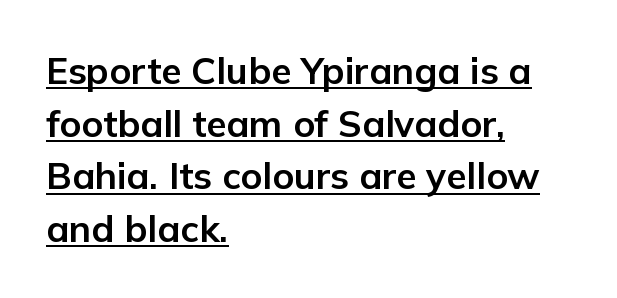
Q: Is the text bold? A: Yes.
Q: Is the text italic (slanted)? A: No, it is upright.
Q: Is the typeface a serif or a sans-serif typeface? A: Sans-serif.
Q: Is the text underlined? A: Yes.
Q: How is the paragraph aligned? A: Left-aligned.
Q: Is the spacing between letters normal or unusually wide? A: Normal.
Q: Is the spacing between lines tight, normal or loose? A: Normal.
Q: Width (condensed, normal, or wide)? A: Normal.
Q: Stroke contrast? A: Low.
Q: x-height? A: Medium.
Q: Monospaced? A: No.
